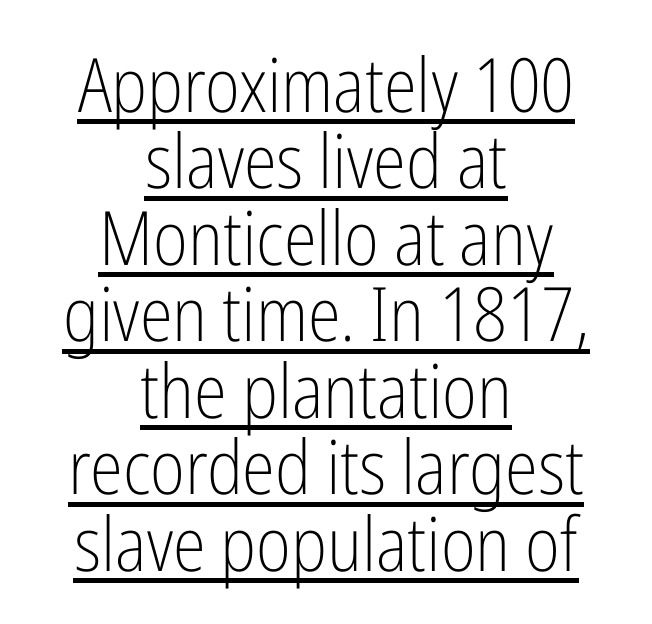
{"serif": "no", "italic": "no", "bold": "no", "weight": "light", "width": "condensed", "stroke_contrast": "low", "x_height": "medium", "monospaced": "no", "underline": "yes", "align": "center", "line_spacing": "tight", "line_spacing_ratio": 1.02, "letter_spacing": "normal", "letter_spacing_em": 0.0, "glyph_px": 75}
